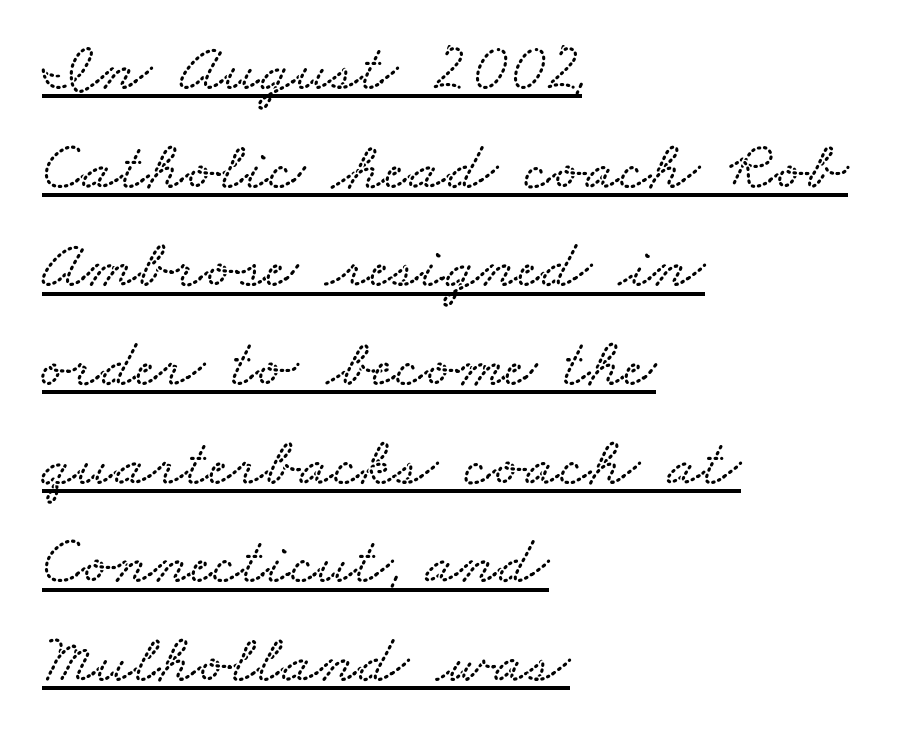
The image shows 69 px wide type; set left-aligned, normal line spacing (1.43x), normal letter spacing, underlined; low stroke contrast and a small x-height.
